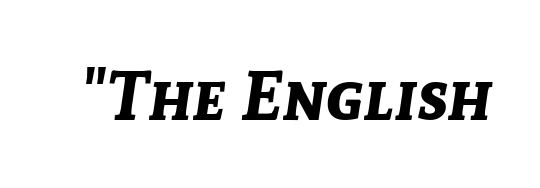
Q: Is the text bold? A: Yes.
Q: Is the text italic (slanted)? A: Yes, it leans right by about 8 degrees.
Q: Is the text underlined? A: No.
Q: Is the spacing between letters normal or unusually wide? A: Normal.
Q: Width (condensed, normal, or wide)? A: Normal.
Q: Stroke contrast? A: Low.
Q: x-height? A: Medium.
Q: Monospaced? A: No.
